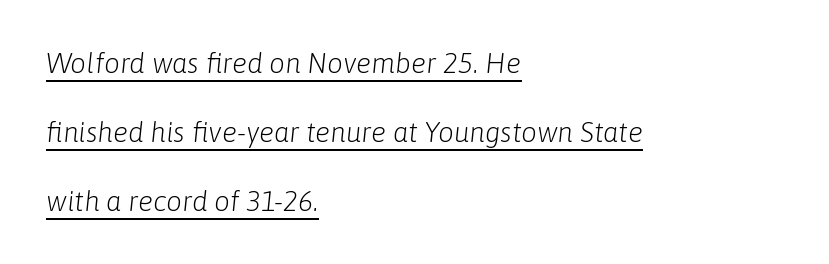
Line starts are locked; line ends wander. The passage shown has conventional tracking throughout. The leading is generous, giving the passage an open texture. The axis of the letterforms is tilted away from vertical. You could not count columns in this text — the font is proportionally spaced.
